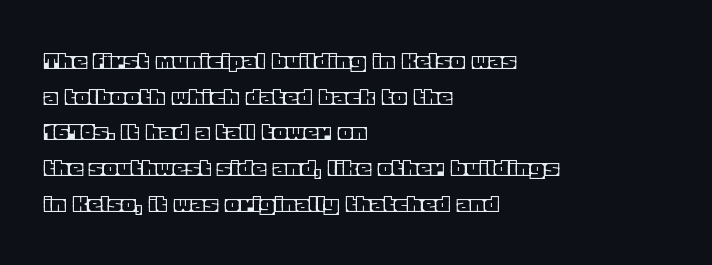
The image shows 27 px text type, upright; set left-aligned, normal line spacing (1.32x), normal letter spacing, not underlined.
